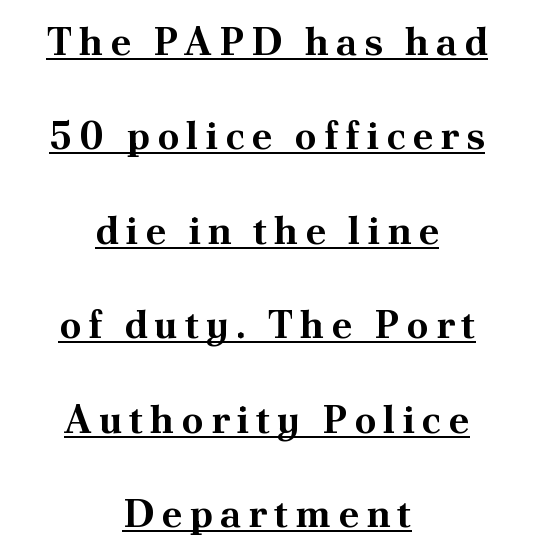
The image shows 39 px bold serif type, upright; set centered, loose line spacing (2.42x), underlined; medium stroke contrast and a small x-height.
